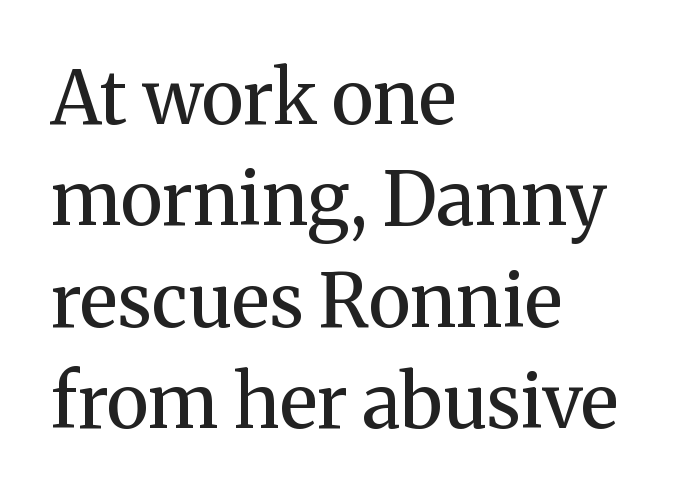
{"serif": "yes", "italic": "no", "bold": "no", "weight": "regular", "width": "normal", "stroke_contrast": "medium", "x_height": "medium", "monospaced": "no", "underline": "no", "align": "left", "line_spacing": "normal", "line_spacing_ratio": 1.37, "letter_spacing": "normal", "letter_spacing_em": 0.0, "glyph_px": 74}
